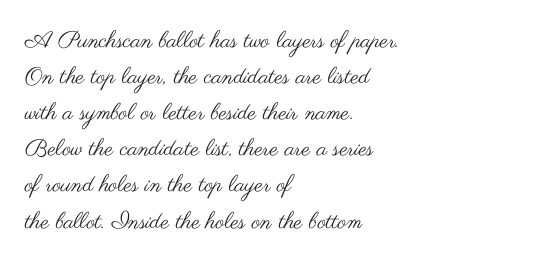
{"bold": "no", "underline": "no", "align": "left", "line_spacing": "normal", "line_spacing_ratio": 1.57, "letter_spacing": "normal", "letter_spacing_em": 0.0, "glyph_px": 23}
